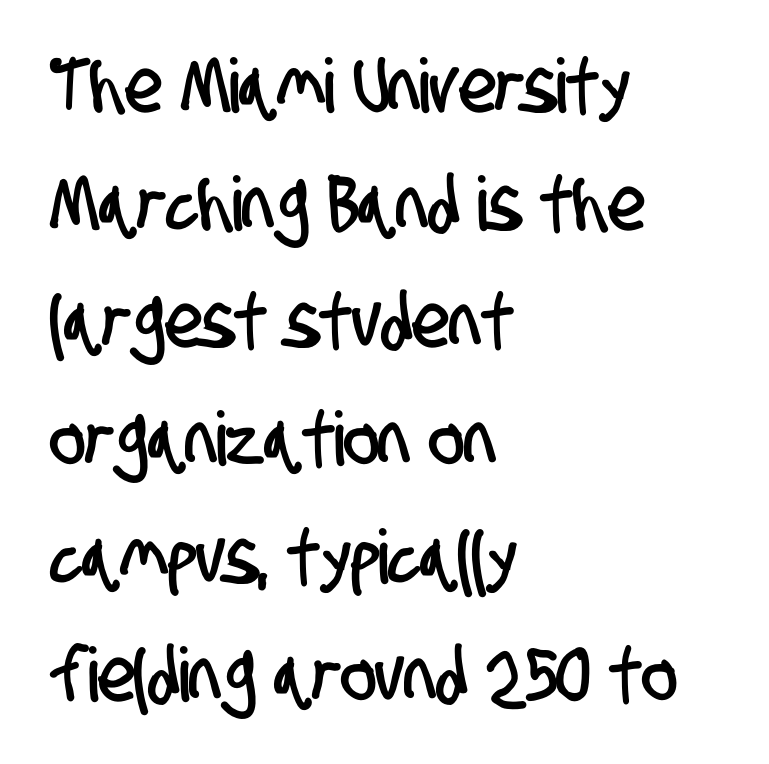
The image shows 75 px condensed sans-serif type; set left-aligned, normal line spacing (1.57x), normal letter spacing, not underlined; low stroke contrast and a large x-height.
